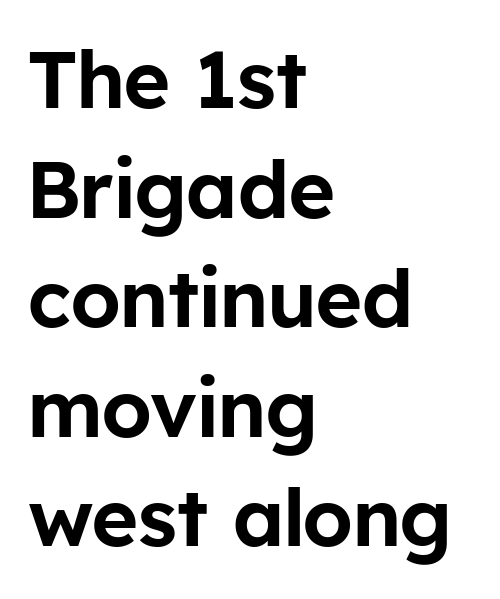
Q: Is the text italic (slanted)? A: No, it is upright.
Q: Is the typeface a serif or a sans-serif typeface? A: Sans-serif.
Q: Is the text underlined? A: No.
Q: How is the paragraph aligned? A: Left-aligned.
Q: Is the spacing between letters normal or unusually wide? A: Normal.
Q: Is the spacing between lines tight, normal or loose? A: Normal.
Q: Width (condensed, normal, or wide)? A: Normal.
Q: Stroke contrast? A: Low.
Q: x-height? A: Medium.
Q: Monospaced? A: No.
